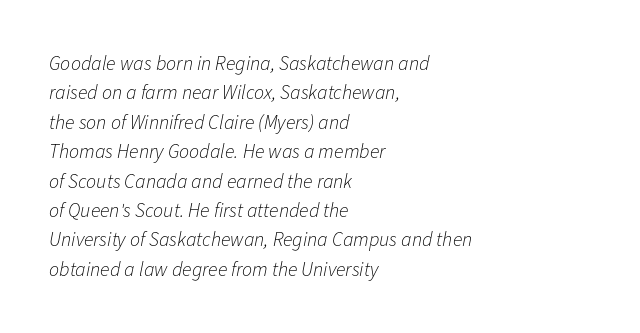
{"italic": "yes", "lean": "right", "slant_degrees": 11, "bold": "no", "underline": "no", "align": "left", "line_spacing": "normal", "line_spacing_ratio": 1.47, "letter_spacing": "normal", "letter_spacing_em": 0.0, "glyph_px": 20}
